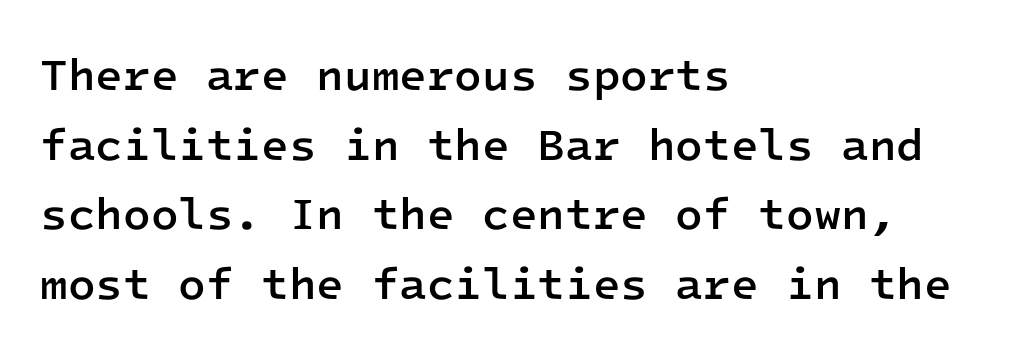
Monospaced: the letters line up in strict vertical columns. Words appear dense and cohesive because spacing is normal. Leading: standard. The characters look somewhat weighty, a semibold short of true bold. This rendering features lettering with no underline. This is the regular roman posture of the typeface.
